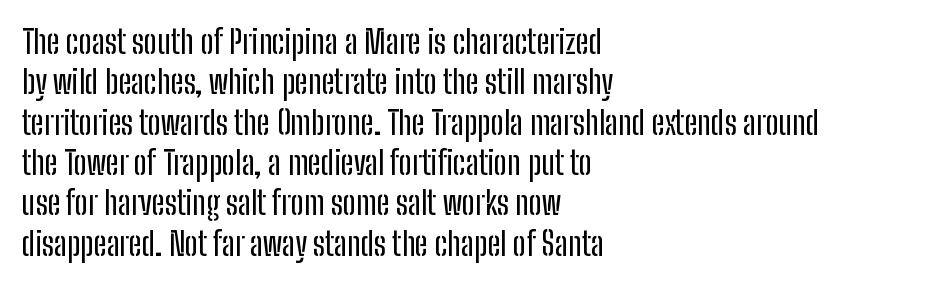
The passage shown has conventional tracking throughout. The letters advance in unequal steps, a hallmark of proportional type. Bare-footed words on every line. This is the regular roman posture of the typeface.
